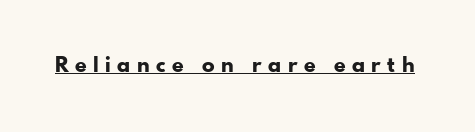
Q: Is the text bold? A: Yes.
Q: Is the text italic (slanted)? A: No, it is upright.
Q: Is the text underlined? A: Yes.
Q: Is the spacing between letters normal or unusually wide? A: Unusually wide.
